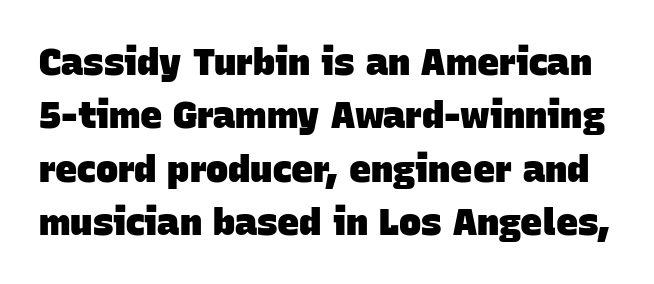
Q: Is the text bold? A: Yes.
Q: Is the typeface a serif or a sans-serif typeface? A: Sans-serif.
Q: Is the text underlined? A: No.
Q: Is the spacing between letters normal or unusually wide? A: Normal.
Q: Is the spacing between lines tight, normal or loose? A: Normal.
Q: Width (condensed, normal, or wide)? A: Normal.
Q: Stroke contrast? A: Low.
Q: x-height? A: Large.
Q: Monospaced? A: No.
